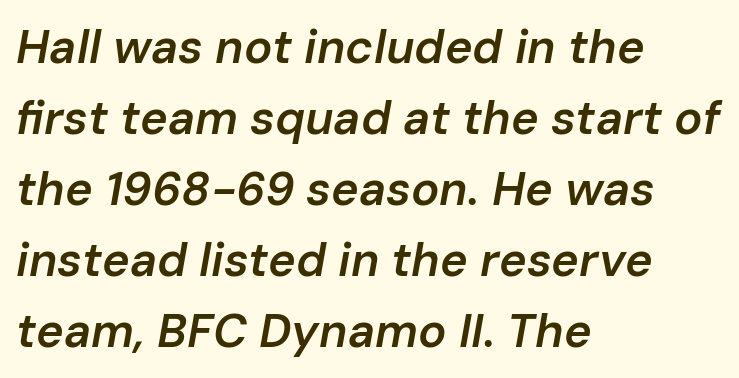
When letters slant like this, we call the style italic. A somewhat darkened texture: the type is semibold rather than bold. Has an underline been added? It has not. The horizontal fit of the characters is conventional and even.
